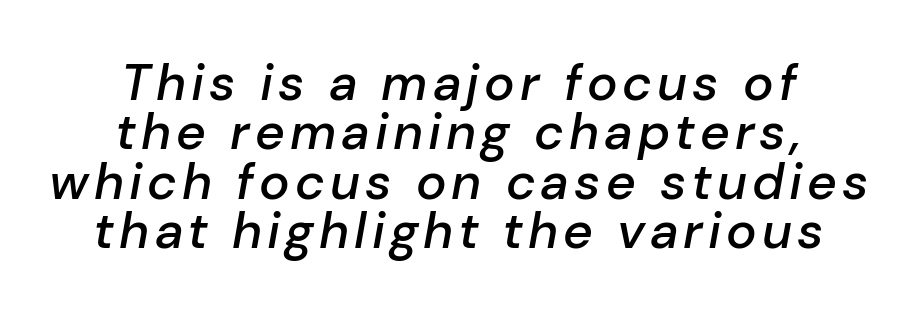
Vertical spacing — tight. This sample is center-justified, so both line endings float freely. Do the characters align in a grid? No, the font is proportional. Typesetter's note: demi weight, one step under bold. Clear beneath every line of the passage.
